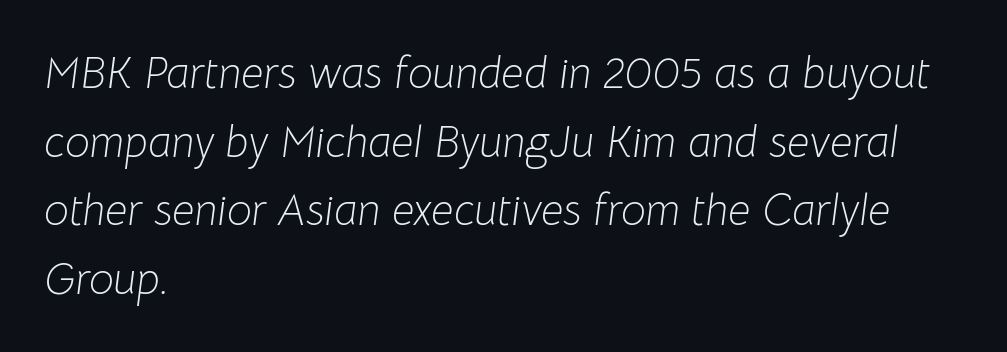
Characters are canted at an angle relative to the baseline's perpendicular. Underline: absent. Summary of vertical rhythm: regular, with standard interline spacing. Does extra space separate the letters? No, they use regular spacing.
